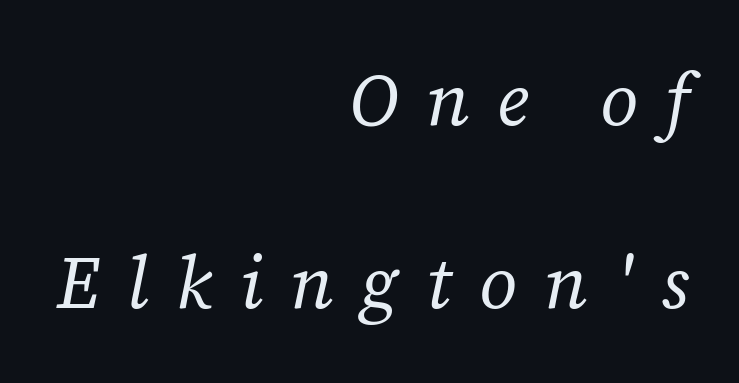
The letters advance in unequal steps, a hallmark of proportional type. Leftover space on each line is placed entirely before the opening word. The tracking reads as deliberately expanded to a designer's eye. Characters are canted at an angle relative to the baseline's perpendicular.
